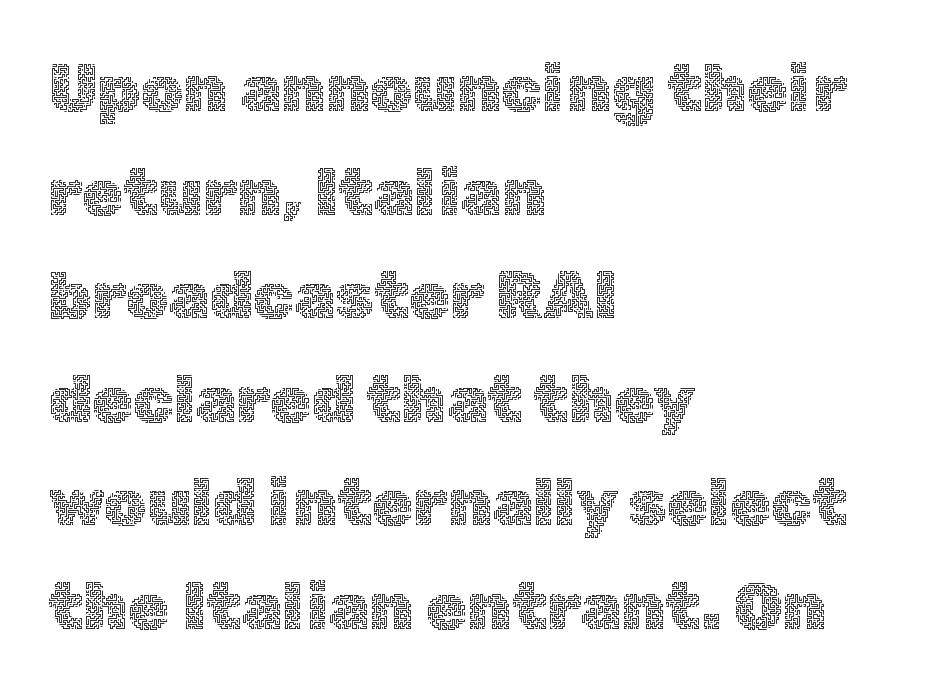
{"italic": "no", "bold": "no", "weight": "thin", "width": "normal", "x_height": "medium", "monospaced": "no", "underline": "no", "align": "left", "line_spacing": "normal", "line_spacing_ratio": 1.57, "letter_spacing": "normal", "letter_spacing_em": 0.0, "glyph_px": 66}
